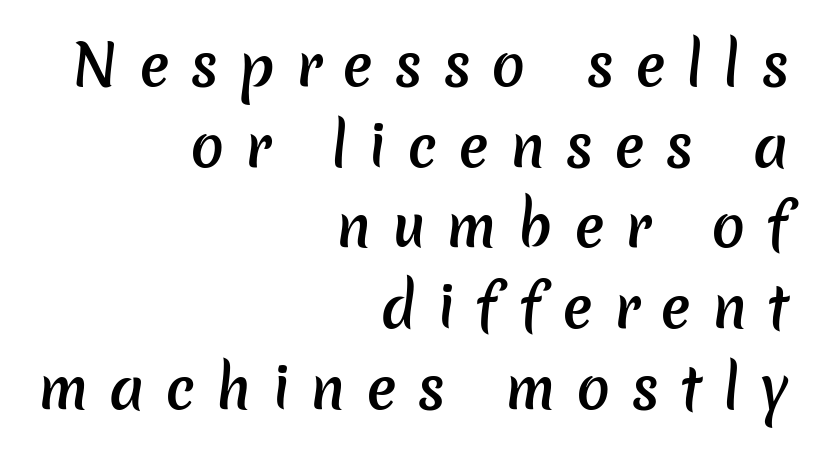
Q: Is the text bold? A: Semi-bold.
Q: Is the typeface a serif or a sans-serif typeface? A: Sans-serif.
Q: Is the text underlined? A: No.
Q: How is the paragraph aligned? A: Right-aligned.
Q: Is the spacing between letters normal or unusually wide? A: Unusually wide.
Q: Is the spacing between lines tight, normal or loose? A: Normal.
Q: Width (condensed, normal, or wide)? A: Normal.
Q: Stroke contrast? A: Low.
Q: x-height? A: Medium.
Q: Monospaced? A: No.
